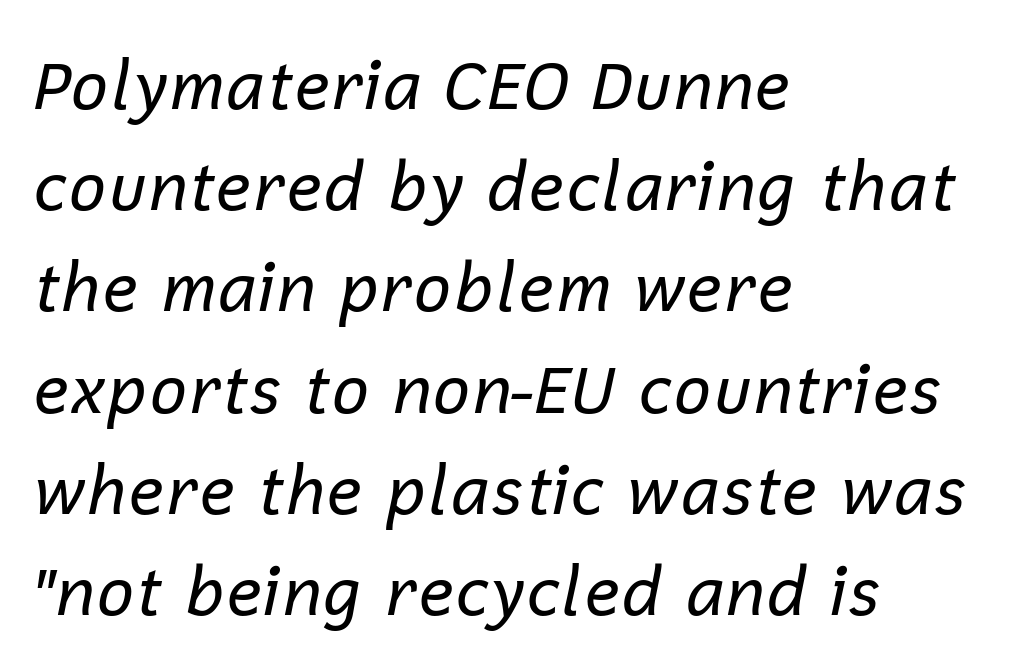
In terms of posture, this sample is oblique. Interline gaps are of average width in this sample. Here the glyphs are tracked normally, forming tight word shapes. The strip under each line holds only bare page. Counters stay open thanks to moderate or lighter strokes.
